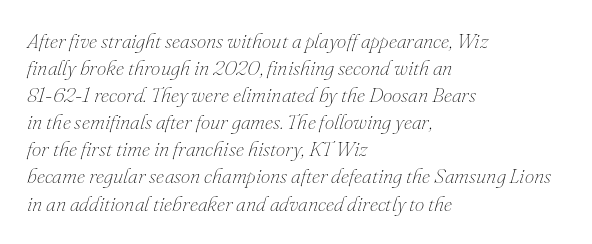
{"italic": "yes", "lean": "right", "slant_degrees": 16, "bold": "no", "underline": "no", "align": "left", "line_spacing": "normal", "line_spacing_ratio": 1.29, "letter_spacing": "normal", "letter_spacing_em": 0.0, "glyph_px": 21}
